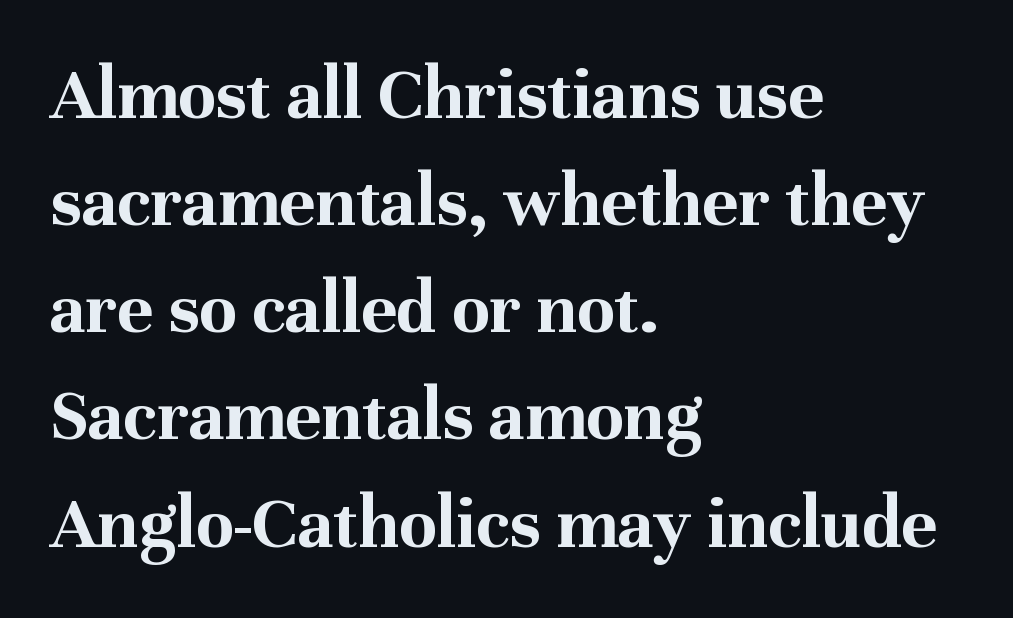
Regarding serifs, this sample has them. Is this a fixed-width face? No — the glyphs have proportional, varying widths. Each line starts at the same left margin while the right side varies. Letters rest on an invisible, unmarked baseline. The type sits square on the baseline with zero lean. I'd describe the lettering as bold — thick and assertive.
